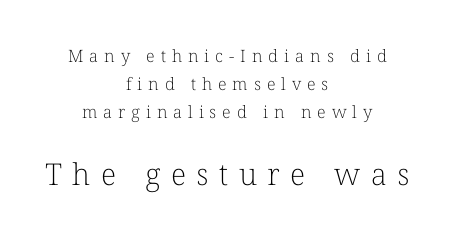
{"serif": "yes", "italic": "no", "bold": "no", "weight": "light", "width": "normal", "stroke_contrast": "low", "x_height": "medium", "monospaced": "no", "underline": "no", "align": "center", "line_spacing": "normal", "line_spacing_ratio": 1.66, "letter_spacing": "wide", "letter_spacing_em": 0.35, "larger_block": "second", "size_ratio": 1.76, "glyph_px": 30}
